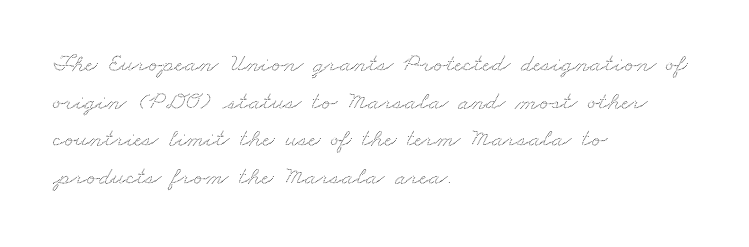
Line beginnings align vertically; line endings do not. Baseline-to-baseline distance is the conventional proportion of letter height. Does extra space separate the letters? No, they use regular spacing. Each row of text sits above clean, open space.
